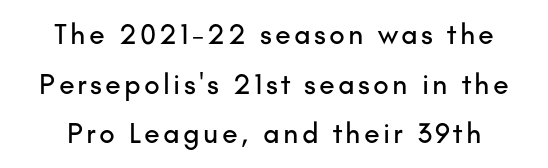
Q: Is the text italic (slanted)? A: No, it is upright.
Q: Is the typeface a serif or a sans-serif typeface? A: Sans-serif.
Q: Is the text underlined? A: No.
Q: Width (condensed, normal, or wide)? A: Normal.
Q: Stroke contrast? A: Low.
Q: x-height? A: Small.
Q: Monospaced? A: No.
